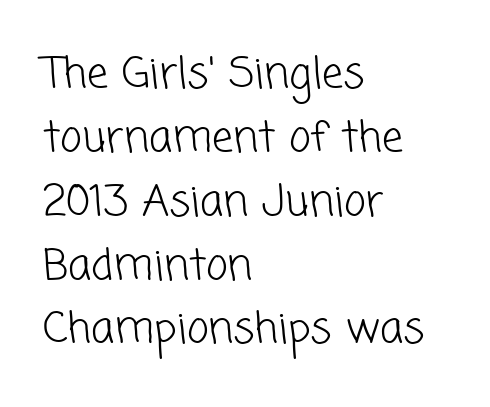
Compared with typical paragraphs, the rows here are spaced about the same. The face used here is a sans, in the tradition of grotesques and geometrics. All the whitespace from short lines collects on the right. The typeface has the unassuming heft of standard copy or less. Each letter keeps its own natural width here, so spacing adapts to shape. Descenders are the only things crossing below the line.
